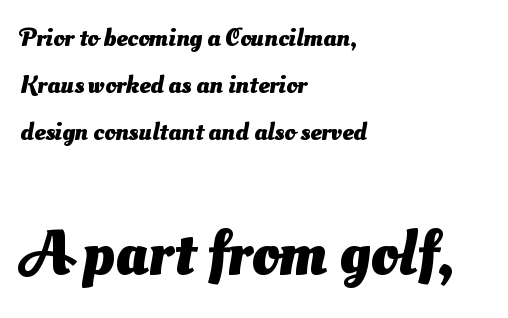
Which chunk is bigger? The second one — the bottom block dwarfs the top. Here the glyphs are tracked normally, forming tight word shapes. Check under the words: just untouched page. I'd call this a sans setting — the letters go barefoot.
